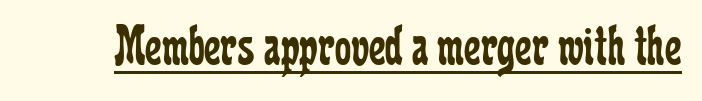
Has an underline been added? It has. The font is comparable to plain body text, perhaps lighter. A typesetter would mark this as roman, not italic. In terms of letterspacing, this is plain default setting. The text was rendered using a seriffed face with decorative stroke endings. The letters advance in unequal steps, a hallmark of proportional type.
